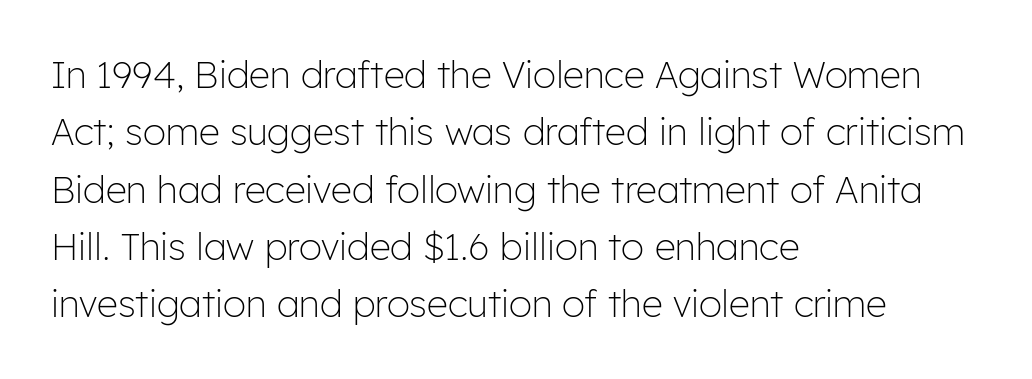
Q: Is the text bold? A: No.
Q: Is the text italic (slanted)? A: No, it is upright.
Q: Is the typeface a serif or a sans-serif typeface? A: Sans-serif.
Q: Is the text underlined? A: No.
Q: How is the paragraph aligned? A: Left-aligned.
Q: Is the spacing between letters normal or unusually wide? A: Normal.
Q: Is the spacing between lines tight, normal or loose? A: Normal.
Q: Width (condensed, normal, or wide)? A: Normal.
Q: Stroke contrast? A: Low.
Q: x-height? A: Medium.
Q: Monospaced? A: No.
